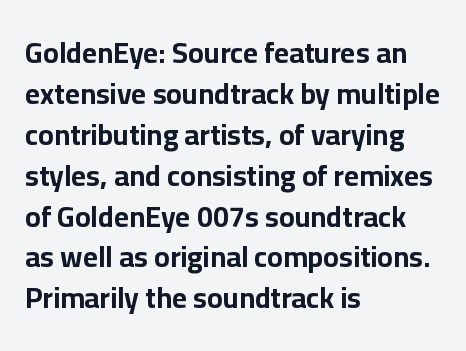
Observe the absence of serifs on each vertical stroke in this sample. These lines are rendered in a variable-pitch font. Quick note: not italic, upright. A dark, heavy texture on the line: the type is bold.
